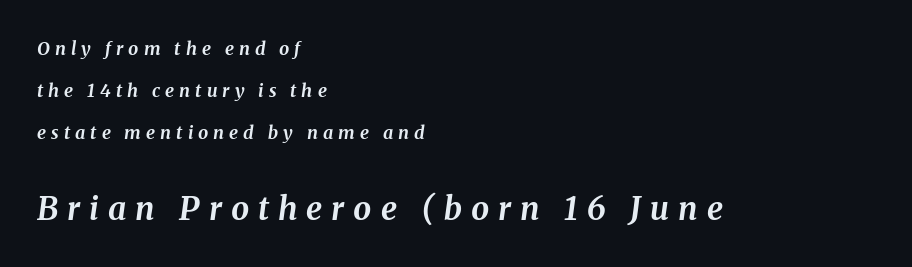
Q: Is the text bold? A: Yes.
Q: Is the text italic (slanted)? A: Yes, it leans right by about 8 degrees.
Q: Is the text underlined? A: No.
Q: How is the paragraph aligned? A: Left-aligned.
Q: Is the spacing between letters normal or unusually wide? A: Unusually wide.
Q: Is the spacing between lines tight, normal or loose? A: Loose.
Q: Which block of text is set in a larger size, the first (top) or the second (bottom)? A: The second (bottom) one.
Q: Width (condensed, normal, or wide)? A: Normal.
Q: Stroke contrast? A: Medium.
Q: x-height? A: Medium.
Q: Monospaced? A: No.
